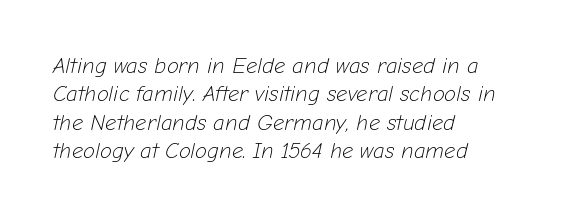
Q: Is the text bold? A: No.
Q: Is the text italic (slanted)? A: Yes, it leans right by about 12 degrees.
Q: Is the text underlined? A: No.
Q: How is the paragraph aligned? A: Left-aligned.
Q: Is the spacing between letters normal or unusually wide? A: Normal.
Q: Is the spacing between lines tight, normal or loose? A: Normal.
